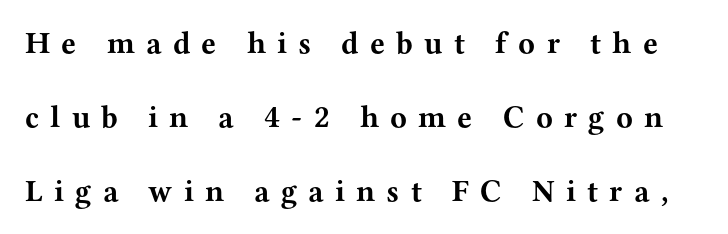
Q: Is the text bold? A: Yes.
Q: Is the text italic (slanted)? A: No, it is upright.
Q: Is the typeface a serif or a sans-serif typeface? A: Serif.
Q: Is the text underlined? A: No.
Q: Is the spacing between letters normal or unusually wide? A: Unusually wide.
Q: Is the spacing between lines tight, normal or loose? A: Loose.
Q: Width (condensed, normal, or wide)? A: Wide.
Q: Stroke contrast? A: Medium.
Q: x-height? A: Medium.
Q: Monospaced? A: No.
